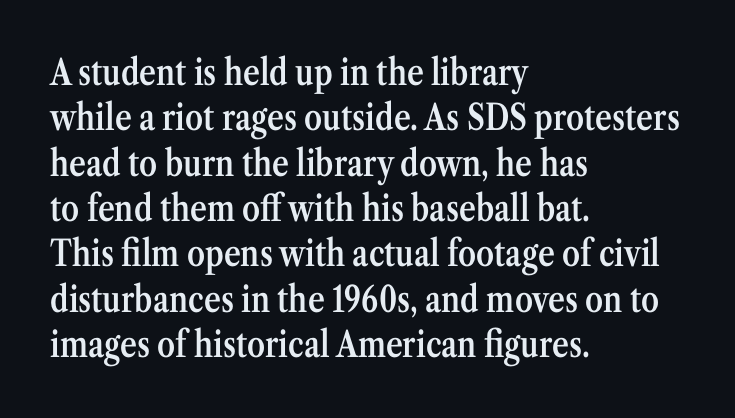
A typesetter would label this face a serif. Ascenders rise straight up at ninety degrees. The characters look somewhat weighty, a semibold short of true bold. Summary of vertical rhythm: regular, with standard interline spacing.
